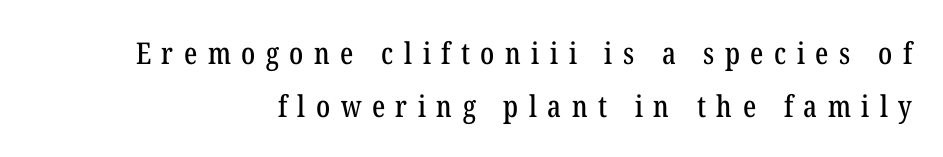
The zone under the glyphs is completely vacant. A typesetter would call this proportional, since set widths differ per character. I'd call this a serif setting — the letters wear small feet. If you drew a line through each stem, it would be perfectly vertical. The rendering anchors every line to the right-hand side. The passage shown has open, widely tracked lettering throughout.
